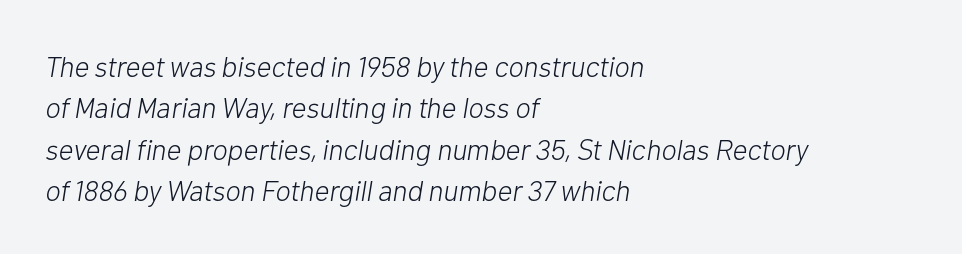
Q: Is the text bold? A: No.
Q: Is the text italic (slanted)? A: Yes, it leans right by about 10 degrees.
Q: Is the text underlined? A: No.
Q: How is the paragraph aligned? A: Left-aligned.
Q: Is the spacing between letters normal or unusually wide? A: Normal.
Q: Is the spacing between lines tight, normal or loose? A: Normal.
Q: Width (condensed, normal, or wide)? A: Normal.
Q: Stroke contrast? A: Low.
Q: x-height? A: Medium.
Q: Monospaced? A: No.
